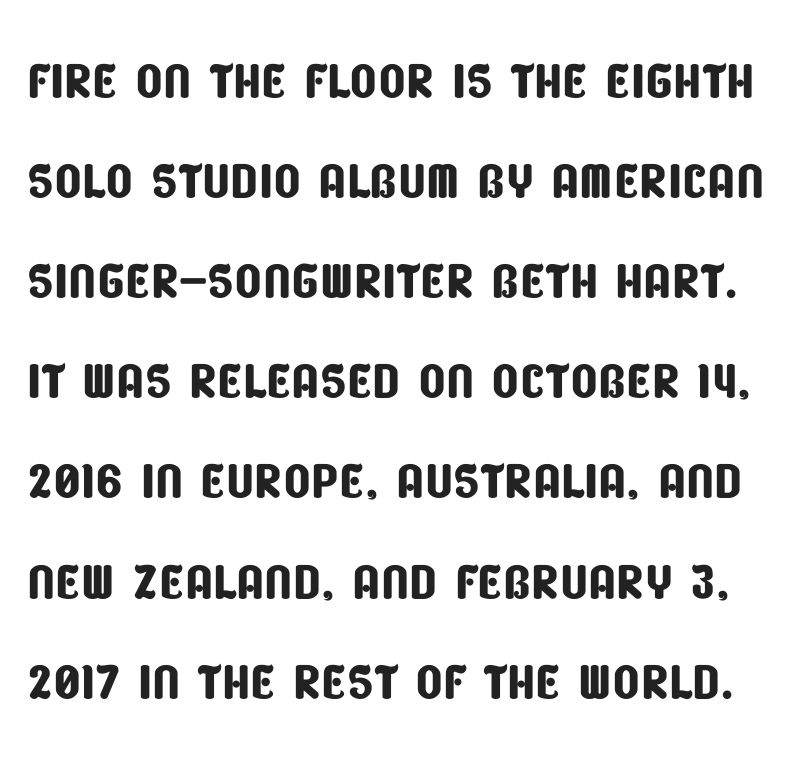
Q: Is the typeface a serif or a sans-serif typeface? A: Sans-serif.
Q: Is the text underlined? A: No.
Q: Is the spacing between letters normal or unusually wide? A: Normal.
Q: Is the spacing between lines tight, normal or loose? A: Normal.
Q: Width (condensed, normal, or wide)? A: Condensed.
Q: Stroke contrast? A: Low.
Q: x-height? A: Large.
Q: Monospaced? A: No.
